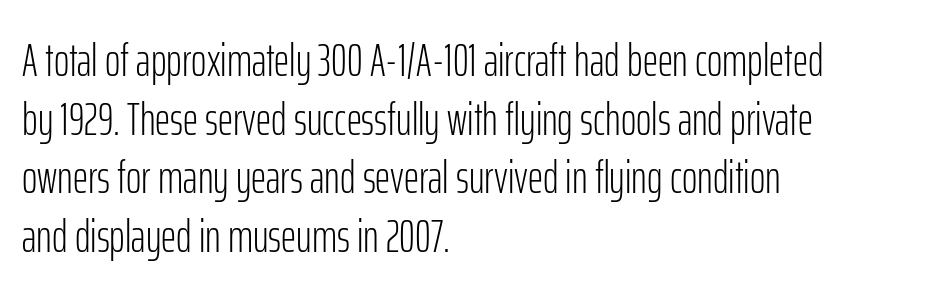
Q: Is the text bold? A: No.
Q: Is the text italic (slanted)? A: No, it is upright.
Q: Is the typeface a serif or a sans-serif typeface? A: Sans-serif.
Q: Is the text underlined? A: No.
Q: How is the paragraph aligned? A: Left-aligned.
Q: Is the spacing between letters normal or unusually wide? A: Normal.
Q: Is the spacing between lines tight, normal or loose? A: Normal.
Q: Width (condensed, normal, or wide)? A: Condensed.
Q: Stroke contrast? A: Low.
Q: x-height? A: Medium.
Q: Monospaced? A: No.
